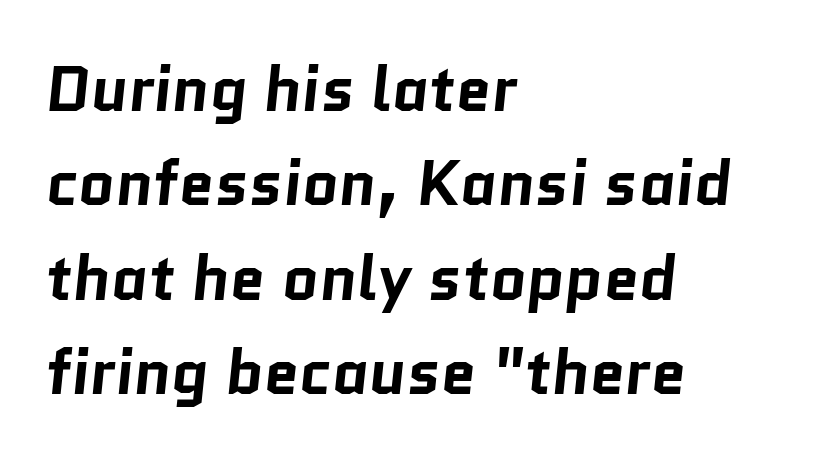
The image shows 63 px bold sans-serif type; set left-aligned, normal line spacing (1.5x), normal letter spacing, not underlined; low stroke contrast and a medium x-height.
